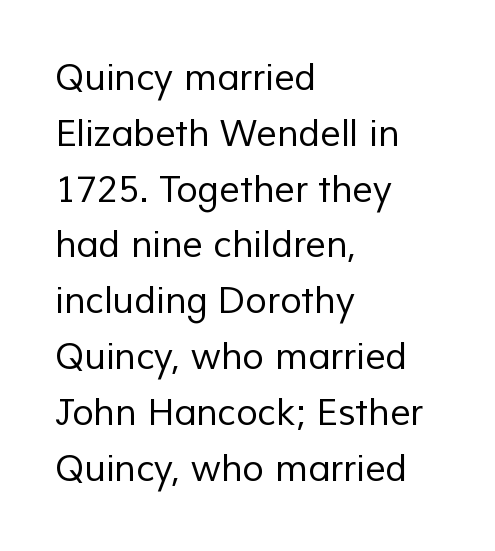
Q: Is the text bold? A: No.
Q: Is the typeface a serif or a sans-serif typeface? A: Sans-serif.
Q: Is the text underlined? A: No.
Q: How is the paragraph aligned? A: Left-aligned.
Q: Is the spacing between letters normal or unusually wide? A: Normal.
Q: Is the spacing between lines tight, normal or loose? A: Normal.
Q: Width (condensed, normal, or wide)? A: Normal.
Q: Stroke contrast? A: Low.
Q: x-height? A: Medium.
Q: Monospaced? A: No.
